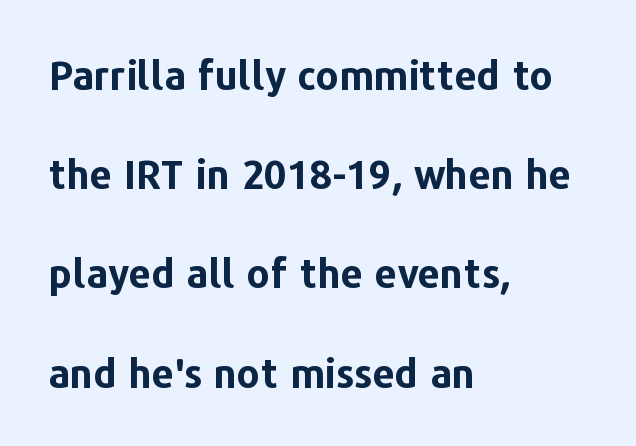
{"serif": "no", "italic": "no", "bold": "yes", "weight": "bold", "width": "normal", "stroke_contrast": "low", "x_height": "medium", "monospaced": "no", "underline": "no", "align": "left", "line_spacing": "loose", "line_spacing_ratio": 2.48, "letter_spacing": "normal", "letter_spacing_em": 0.0, "glyph_px": 40}
